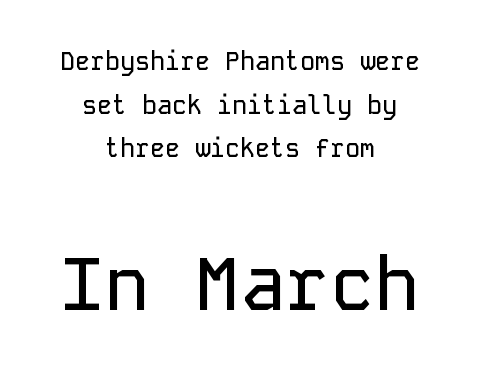
The image shows 75 px sans-serif type, upright, monospaced; set centered, line spacing 1.75x, normal letter spacing, not underlined; the second (bottom) block is 3.0x larger; low stroke contrast and a medium x-height.
